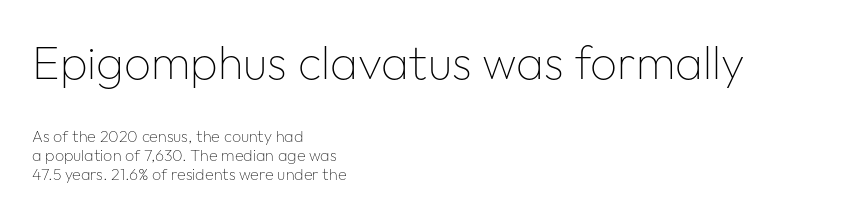
No extra ink here — the face is not bold. The lettering stays uniformly vertical, giving the passage a roman look. This rendering employs a face without finishing strokes, i.e., a sans-serif. The composition opens big and finishes small. The rendering uses natural spacing where letterforms have individual widths.
